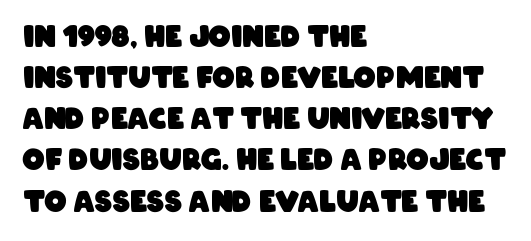
Q: Is the text bold? A: Yes.
Q: Is the typeface a serif or a sans-serif typeface? A: Sans-serif.
Q: Is the text underlined? A: No.
Q: How is the paragraph aligned? A: Left-aligned.
Q: Is the spacing between letters normal or unusually wide? A: Normal.
Q: Is the spacing between lines tight, normal or loose? A: Normal.
Q: Width (condensed, normal, or wide)? A: Condensed.
Q: Stroke contrast? A: Low.
Q: x-height? A: Large.
Q: Monospaced? A: No.
